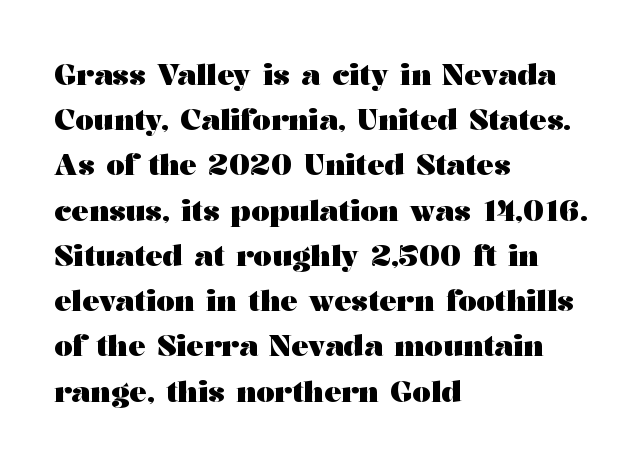
Q: Is the text bold? A: Yes.
Q: Is the text italic (slanted)? A: No, it is upright.
Q: Is the typeface a serif or a sans-serif typeface? A: Serif.
Q: Is the text underlined? A: No.
Q: How is the paragraph aligned? A: Left-aligned.
Q: Is the spacing between letters normal or unusually wide? A: Normal.
Q: Is the spacing between lines tight, normal or loose? A: Normal.
Q: Width (condensed, normal, or wide)? A: Wide.
Q: Stroke contrast? A: Medium.
Q: x-height? A: Medium.
Q: Monospaced? A: No.
